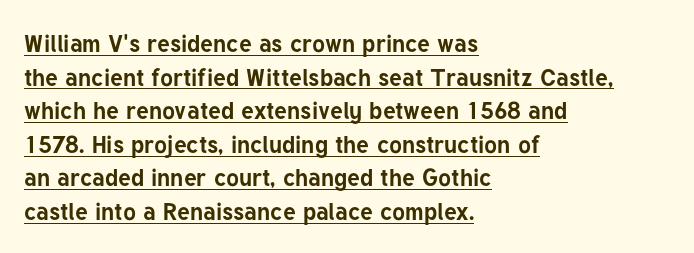
Q: Is the text bold? A: Yes.
Q: Is the text italic (slanted)? A: No, it is upright.
Q: Is the text underlined? A: Yes.
Q: How is the paragraph aligned? A: Left-aligned.
Q: Is the spacing between letters normal or unusually wide? A: Normal.
Q: Is the spacing between lines tight, normal or loose? A: Normal.
